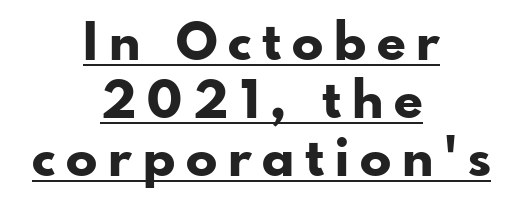
{"serif": "no", "italic": "no", "bold": "yes", "weight": "bold", "width": "normal", "stroke_contrast": "low", "x_height": "small", "monospaced": "no", "underline": "yes", "align": "center", "line_spacing": "tight", "line_spacing_ratio": 1.12, "letter_spacing": "wide", "letter_spacing_em": 0.21, "glyph_px": 52}
